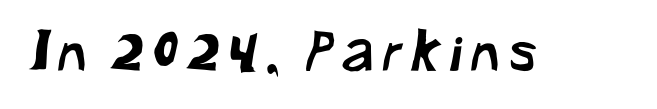
{"serif": "no", "width": "normal", "stroke_contrast": "low", "x_height": "medium", "monospaced": "no", "underline": "no", "glyph_px": 55}
